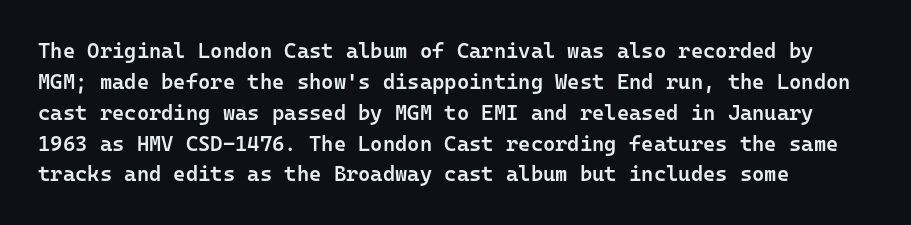
{"italic": "no", "bold": "semi", "underline": "no", "align": "left", "line_spacing": "normal", "line_spacing_ratio": 1.47, "letter_spacing": "normal", "letter_spacing_em": 0.0, "glyph_px": 21}
